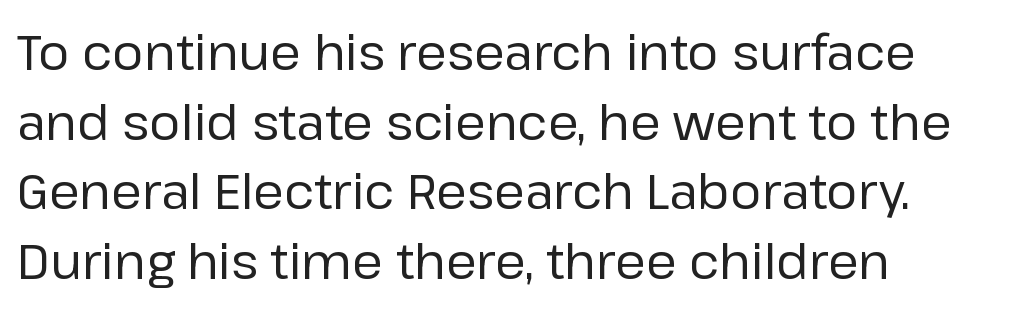
{"serif": "no", "italic": "no", "bold": "no", "weight": "regular", "width": "normal", "stroke_contrast": "low", "x_height": "medium", "monospaced": "no", "underline": "no", "align": "left", "line_spacing": "normal", "line_spacing_ratio": 1.42, "letter_spacing": "normal", "letter_spacing_em": 0.0, "glyph_px": 49}
